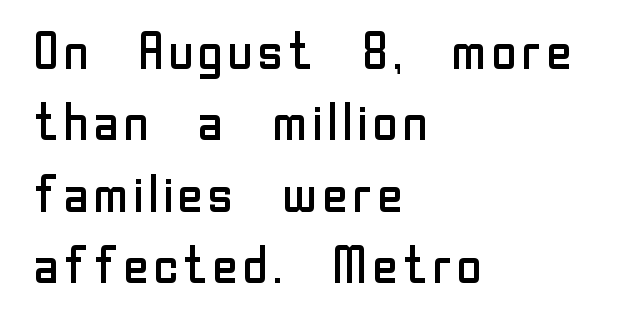
The letters look calm and open, with moderate or lighter stems. Honestly, there is no underline to notice here at all. Style check: upright. The passage is arranged the way most books set body copy — flush left.
